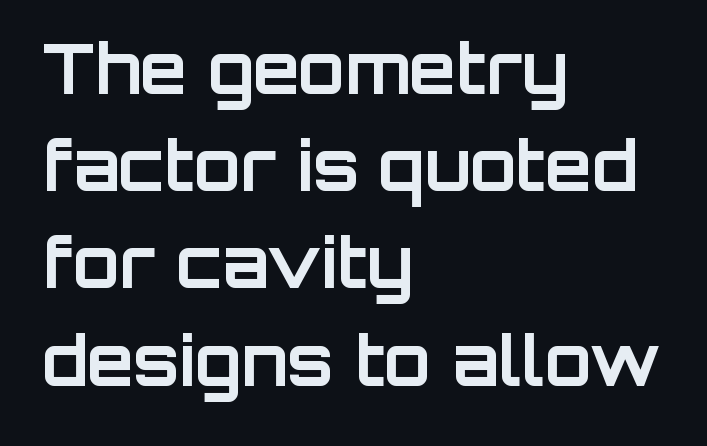
Q: Is the text bold? A: Yes.
Q: Is the text italic (slanted)? A: No, it is upright.
Q: Is the typeface a serif or a sans-serif typeface? A: Sans-serif.
Q: Is the text underlined? A: No.
Q: How is the paragraph aligned? A: Left-aligned.
Q: Is the spacing between letters normal or unusually wide? A: Normal.
Q: Is the spacing between lines tight, normal or loose? A: Normal.
Q: Width (condensed, normal, or wide)? A: Normal.
Q: Stroke contrast? A: Low.
Q: x-height? A: Large.
Q: Monospaced? A: No.
